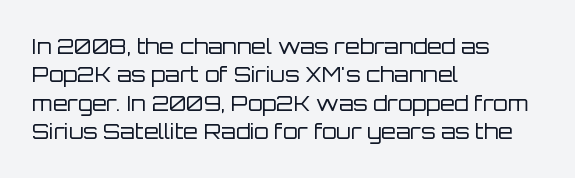
{"italic": "no", "bold": "no", "underline": "no", "align": "left", "line_spacing": "normal", "line_spacing_ratio": 1.35, "letter_spacing": "normal", "letter_spacing_em": 0.0, "glyph_px": 21}
